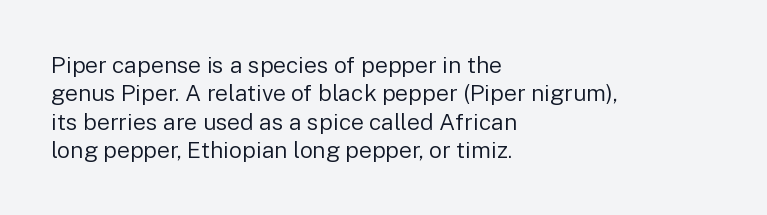
Nobody touched the tracking dial on this one. Visually the block forms a straight wall on the left and a jagged coastline on the right. Posture: upright roman. Beneath every word, the page is bare.
